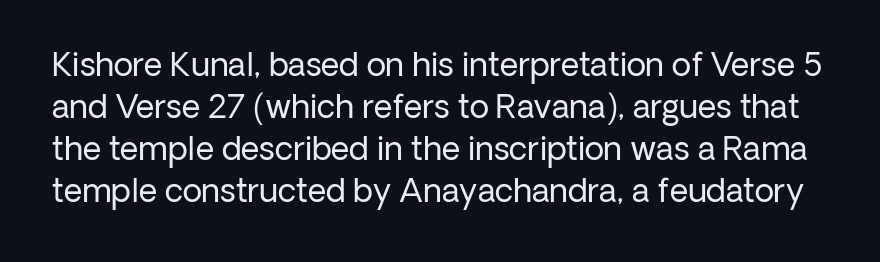
The image shows 32 px regular-weight sans-serif type, upright; set normal line spacing (1.31x), normal letter spacing, not underlined; low stroke contrast and a medium x-height.
